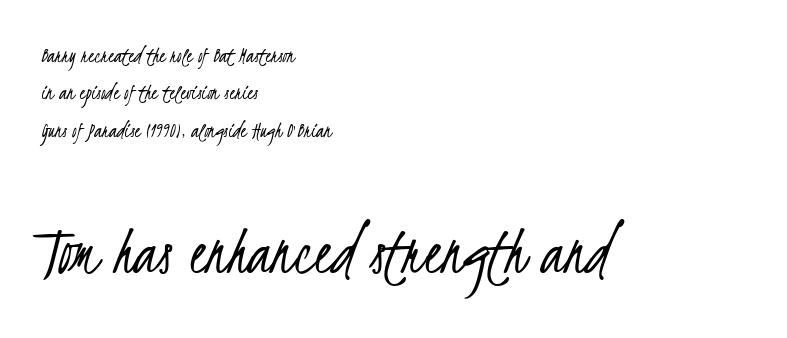
{"serif": "no", "bold": "no", "weight": "light", "width": "condensed", "stroke_contrast": "low", "x_height": "small", "monospaced": "no", "underline": "no", "align": "left", "line_spacing": "normal", "line_spacing_ratio": 1.62, "letter_spacing": "normal", "letter_spacing_em": 0.0, "larger_block": "second", "size_ratio": 3.04, "glyph_px": 70}
